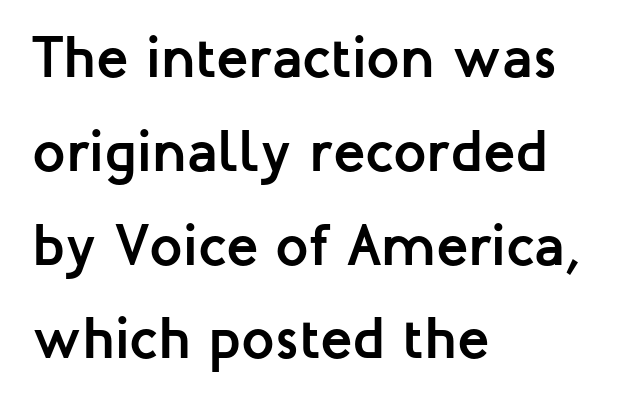
Stroke thickness is high; the sample reads as a true bold. Does extra space separate the letters? No, they use regular spacing. Alignment: flush left. No italicization has been applied; the sample stays upright. The letters carry no serifs — their stems end cleanly without finishing strokes. The line-height multiplier appears to be the usual default.
